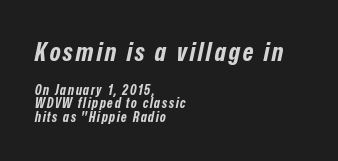
Q: Is the text bold? A: Yes.
Q: Is the text italic (slanted)? A: Yes, it leans right by about 12 degrees.
Q: Is the text underlined? A: No.
Q: How is the paragraph aligned? A: Left-aligned.
Q: Is the spacing between lines tight, normal or loose? A: Tight.
Q: Which block of text is set in a larger size, the first (top) or the second (bottom)? A: The first (top) one.
